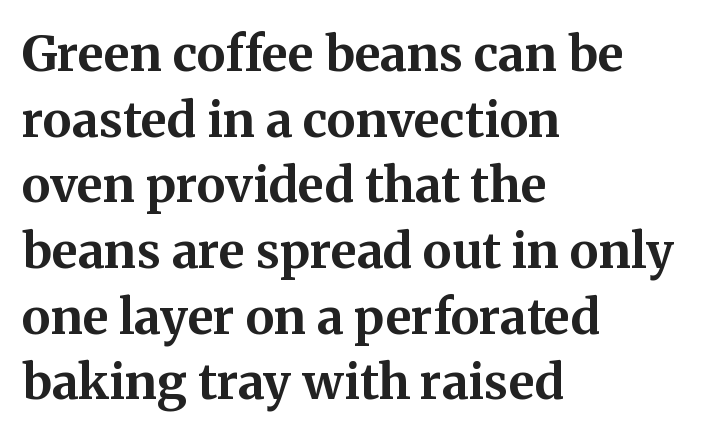
The image shows 49 px bold serif type, upright; set left-aligned, normal line spacing (1.34x), normal letter spacing, not underlined; medium stroke contrast and a medium x-height.
